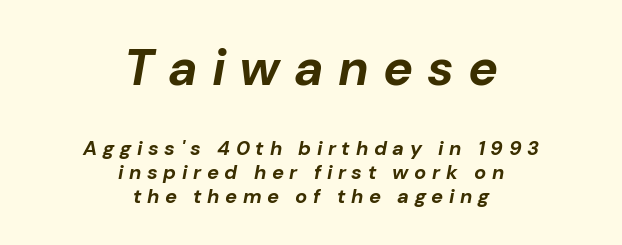
Q: Is the text bold? A: Yes.
Q: Is the text italic (slanted)? A: Yes, it leans right by about 10 degrees.
Q: Is the text underlined? A: No.
Q: How is the paragraph aligned? A: Centered.
Q: Is the spacing between letters normal or unusually wide? A: Unusually wide.
Q: Which block of text is set in a larger size, the first (top) or the second (bottom)? A: The first (top) one.
Q: Width (condensed, normal, or wide)? A: Normal.
Q: Stroke contrast? A: Low.
Q: x-height? A: Medium.
Q: Monospaced? A: No.
